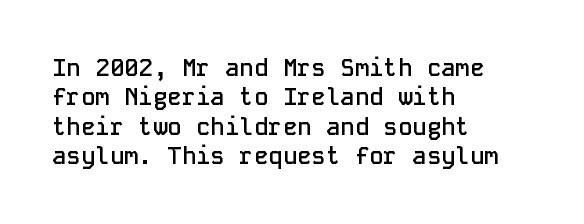
This rendering leaves character spacing at its baseline value. The gap between lines stays unmarked. Characters remain perfectly vertical along every line. The compositor pushed each line to the left boundary.
